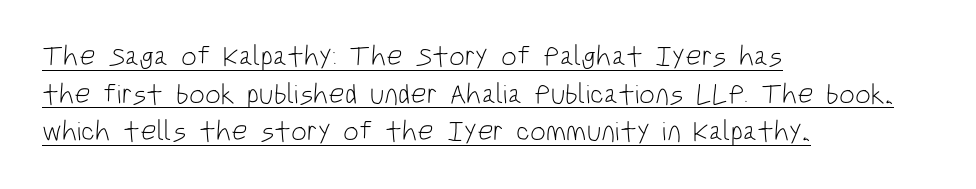
The image shows 28 px light, condensed sans-serif type, upright; set left-aligned, normal line spacing (1.34x), normal letter spacing, underlined; low stroke contrast and a large x-height.
